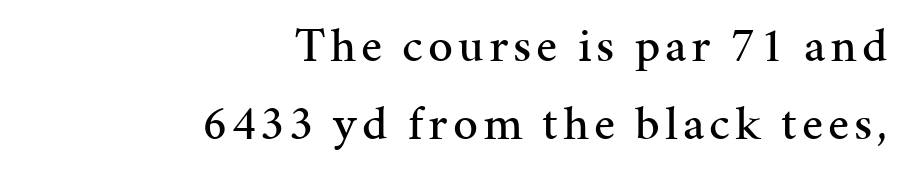
Q: Is the text italic (slanted)? A: No, it is upright.
Q: Is the typeface a serif or a sans-serif typeface? A: Serif.
Q: Is the text underlined? A: No.
Q: How is the paragraph aligned? A: Right-aligned.
Q: Is the spacing between lines tight, normal or loose? A: Normal.
Q: Width (condensed, normal, or wide)? A: Normal.
Q: Stroke contrast? A: Medium.
Q: x-height? A: Medium.
Q: Monospaced? A: No.
